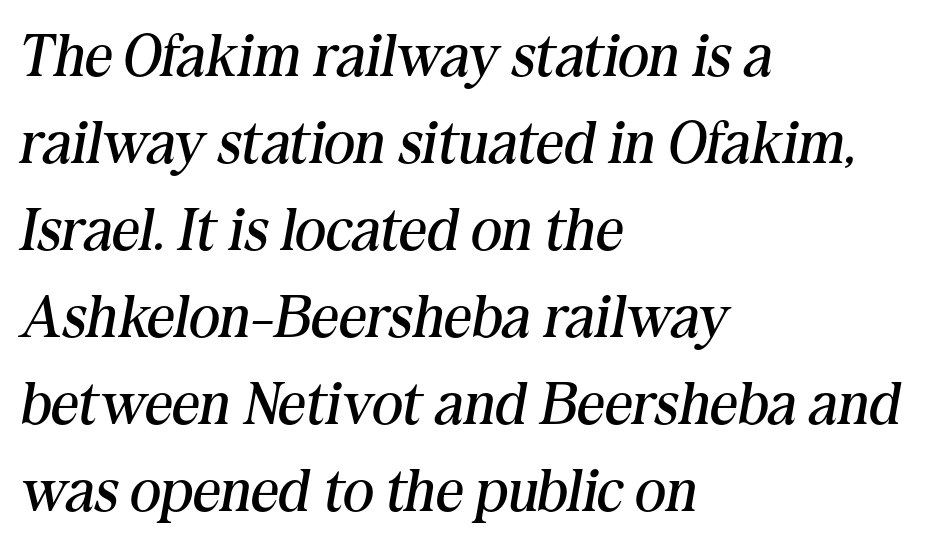
Q: Is the text bold? A: No.
Q: Is the text italic (slanted)? A: Yes, it leans right by about 10 degrees.
Q: Is the typeface a serif or a sans-serif typeface? A: Serif.
Q: Is the text underlined? A: No.
Q: How is the paragraph aligned? A: Left-aligned.
Q: Is the spacing between letters normal or unusually wide? A: Normal.
Q: Is the spacing between lines tight, normal or loose? A: Normal.
Q: Width (condensed, normal, or wide)? A: Normal.
Q: Stroke contrast? A: Medium.
Q: x-height? A: Medium.
Q: Monospaced? A: No.
